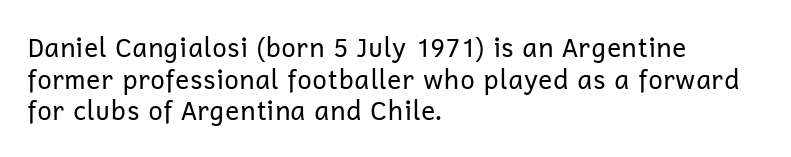
Nope, not italic — everything's standing straight. The font is comparable to plain body text, perhaps lighter. Inter-character spacing is left at the font's built-in metrics. The zone under the glyphs is completely vacant. These lines are set flush left with a ragged right edge.
